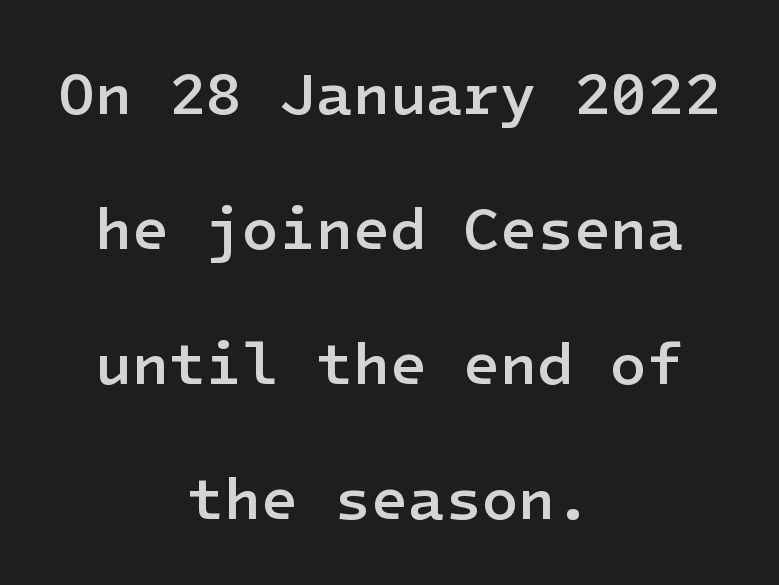
Q: Is the text bold? A: Semi-bold.
Q: Is the text italic (slanted)? A: No, it is upright.
Q: Is the typeface a serif or a sans-serif typeface? A: Sans-serif.
Q: Is the text underlined? A: No.
Q: How is the paragraph aligned? A: Centered.
Q: Is the spacing between letters normal or unusually wide? A: Normal.
Q: Is the spacing between lines tight, normal or loose? A: Loose.
Q: Width (condensed, normal, or wide)? A: Normal.
Q: Stroke contrast? A: Low.
Q: x-height? A: Medium.
